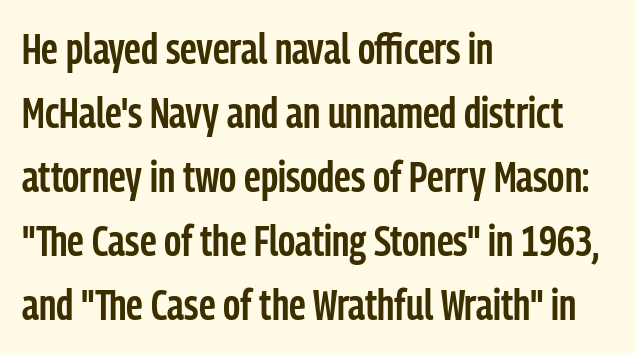
Style check: upright. Honestly, the row spacing looks completely unremarkable. Line beginnings align vertically; line endings do not. Students, note that the glyphs here touch the page at normal intervals. The face used here is a semibold: visibly heavier than regular, lighter than bold.
